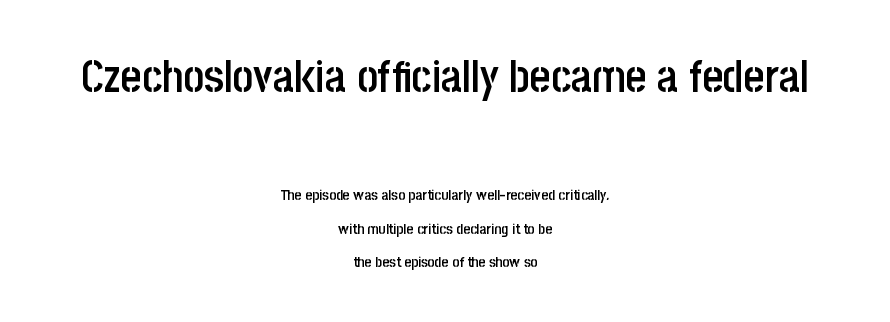
Q: Is the text bold? A: Semi-bold.
Q: Is the text italic (slanted)? A: No, it is upright.
Q: Is the typeface a serif or a sans-serif typeface? A: Sans-serif.
Q: Is the text underlined? A: No.
Q: How is the paragraph aligned? A: Centered.
Q: Is the spacing between letters normal or unusually wide? A: Normal.
Q: Is the spacing between lines tight, normal or loose? A: Loose.
Q: Which block of text is set in a larger size, the first (top) or the second (bottom)? A: The first (top) one.
Q: Width (condensed, normal, or wide)? A: Condensed.
Q: Stroke contrast? A: Low.
Q: x-height? A: Large.
Q: Monospaced? A: No.
